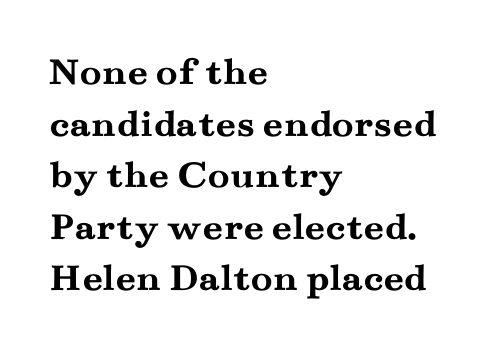
Spacing verdict: proportional, widths tailored to each character. If you measured baseline to baseline, you'd find a middling distance. Vertical strokes here are truly vertical. Is the letter spacing exaggerated? No — it looks like the ordinary default.
